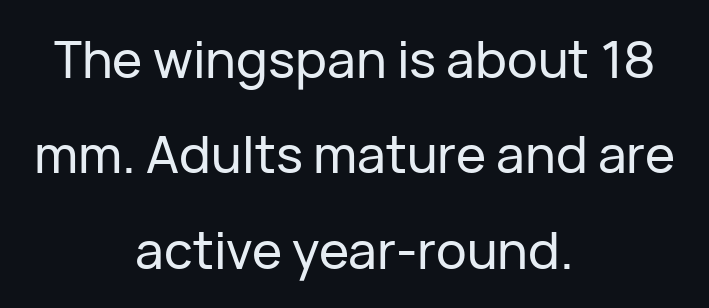
Q: Is the text italic (slanted)? A: No, it is upright.
Q: Is the typeface a serif or a sans-serif typeface? A: Sans-serif.
Q: Is the text underlined? A: No.
Q: How is the paragraph aligned? A: Centered.
Q: Is the spacing between letters normal or unusually wide? A: Normal.
Q: Width (condensed, normal, or wide)? A: Normal.
Q: Stroke contrast? A: Low.
Q: x-height? A: Medium.
Q: Monospaced? A: No.
